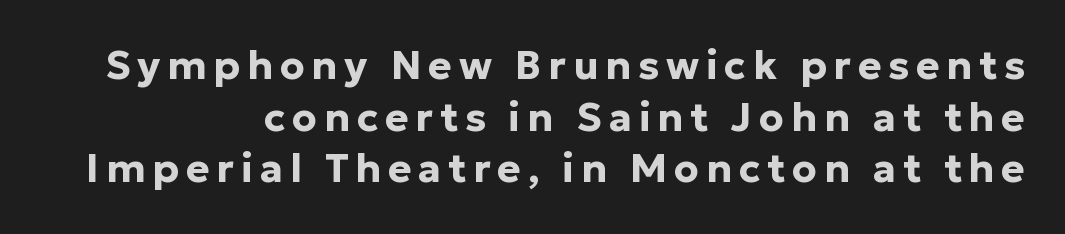
Q: Is the text bold? A: Yes.
Q: Is the text italic (slanted)? A: No, it is upright.
Q: Is the typeface a serif or a sans-serif typeface? A: Sans-serif.
Q: Is the text underlined? A: No.
Q: How is the paragraph aligned? A: Right-aligned.
Q: Is the spacing between lines tight, normal or loose? A: Normal.
Q: Width (condensed, normal, or wide)? A: Normal.
Q: Stroke contrast? A: Low.
Q: x-height? A: Medium.
Q: Monospaced? A: No.
